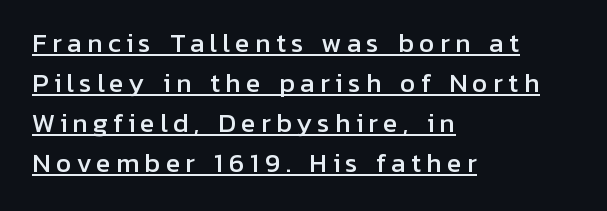
Q: Is the text italic (slanted)? A: No, it is upright.
Q: Is the text underlined? A: Yes.
Q: How is the paragraph aligned? A: Left-aligned.
Q: Is the spacing between letters normal or unusually wide? A: Unusually wide.
Q: Is the spacing between lines tight, normal or loose? A: Normal.
